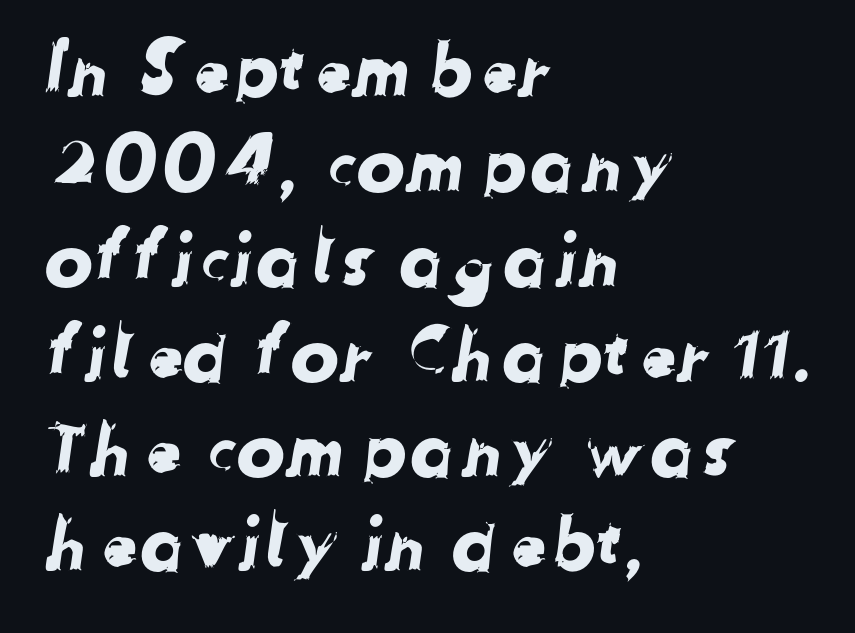
Descenders are the only things crossing below the line. Look at the bottom of the vertical strokes: they stop flat, with no serifs. Notice how descenders clear the ascenders below comfortably — that's standard leading. Character widths vary here, with narrow letters taking less room than wide ones.
